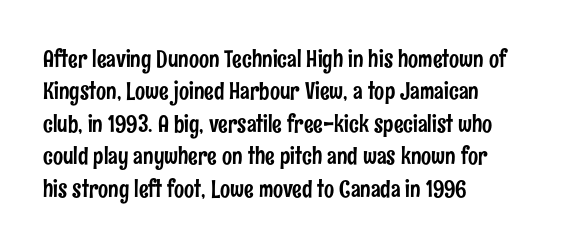
Q: Is the text italic (slanted)? A: No, it is upright.
Q: Is the text underlined? A: No.
Q: How is the paragraph aligned? A: Left-aligned.
Q: Is the spacing between letters normal or unusually wide? A: Normal.
Q: Is the spacing between lines tight, normal or loose? A: Normal.
